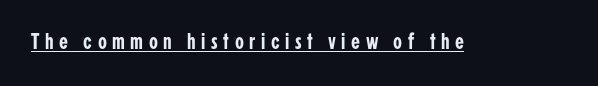
Is there any slant? The stems are plumb. The face used here appears with an underline applied. The letters are spread apart with noticeably loose tracking.
